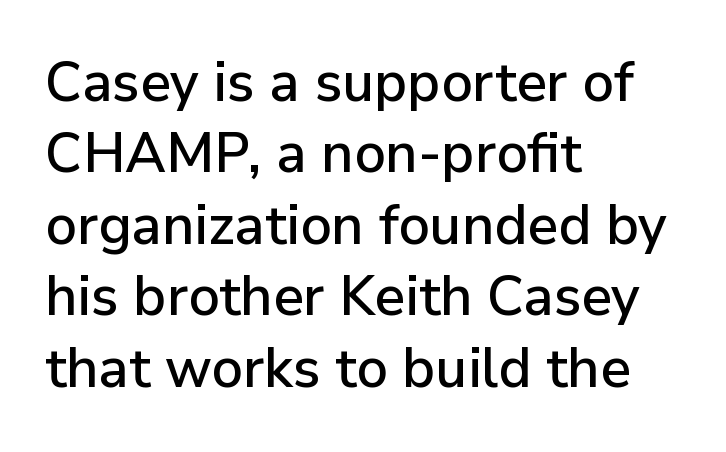
The image shows 55 px sans-serif type, upright; set left-aligned, normal line spacing (1.3x), normal letter spacing, not underlined; low stroke contrast and a medium x-height.
